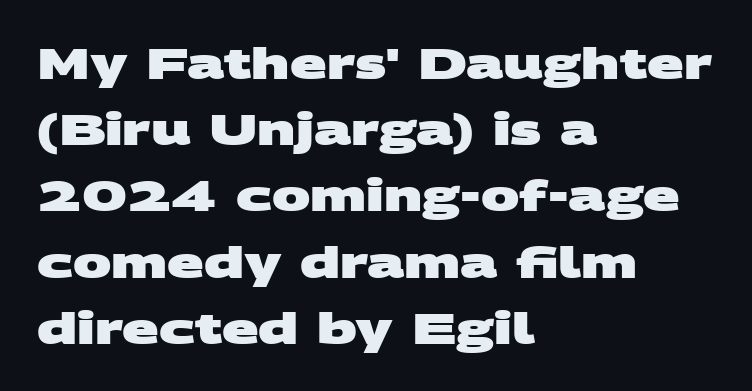
{"serif": "no", "bold": "yes", "weight": "heavy", "width": "wide", "stroke_contrast": "medium", "x_height": "large", "monospaced": "no", "underline": "no", "align": "left", "line_spacing": "normal", "line_spacing_ratio": 1.54, "letter_spacing": "normal", "letter_spacing_em": 0.0, "glyph_px": 43}
